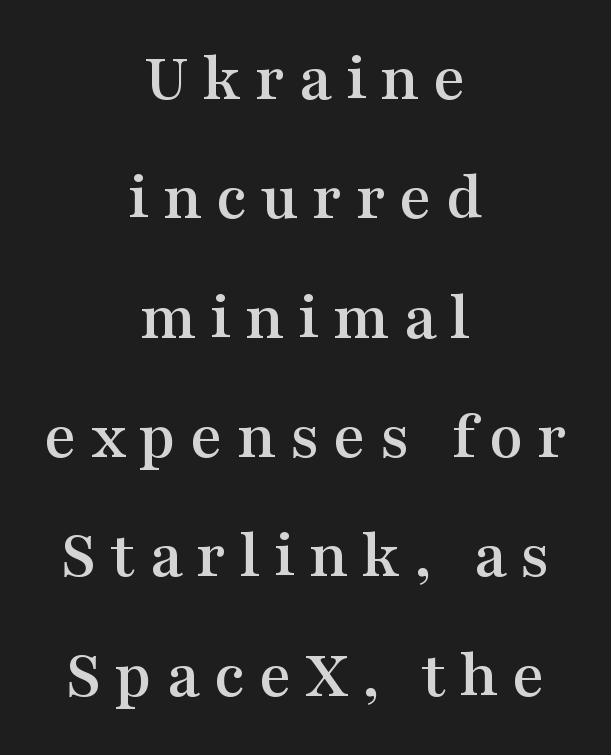
{"serif": "yes", "italic": "no", "width": "wide", "stroke_contrast": "medium", "x_height": "medium", "monospaced": "no", "underline": "no", "align": "center", "line_spacing_ratio": 1.73, "letter_spacing": "wide", "letter_spacing_em": 0.2, "glyph_px": 69}
